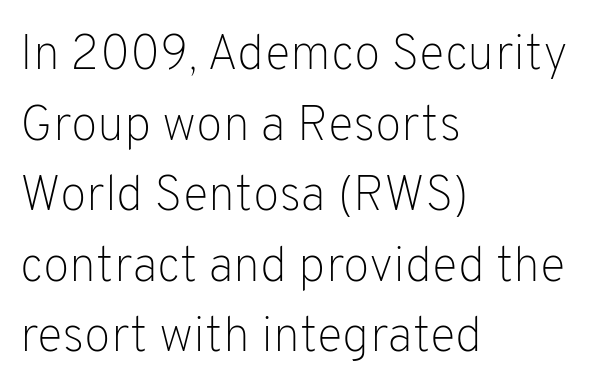
The image shows 49 px light sans-serif type, upright; set left-aligned, normal line spacing (1.44x), normal letter spacing, not underlined; low stroke contrast and a medium x-height.
